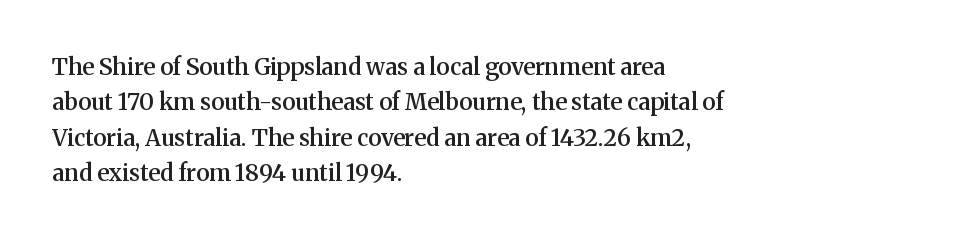
{"italic": "no", "bold": "semi", "underline": "no", "align": "left", "line_spacing": "normal", "line_spacing_ratio": 1.54, "letter_spacing": "normal", "letter_spacing_em": 0.0, "glyph_px": 23}
